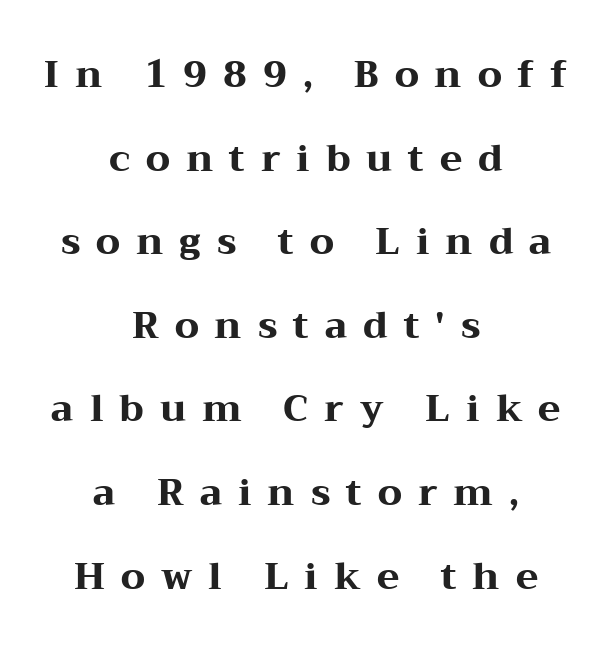
Q: Is the text bold? A: Yes.
Q: Is the text italic (slanted)? A: No, it is upright.
Q: Is the typeface a serif or a sans-serif typeface? A: Serif.
Q: Is the text underlined? A: No.
Q: How is the paragraph aligned? A: Centered.
Q: Is the spacing between letters normal or unusually wide? A: Unusually wide.
Q: Is the spacing between lines tight, normal or loose? A: Loose.
Q: Width (condensed, normal, or wide)? A: Wide.
Q: Stroke contrast? A: Medium.
Q: x-height? A: Medium.
Q: Monospaced? A: No.
